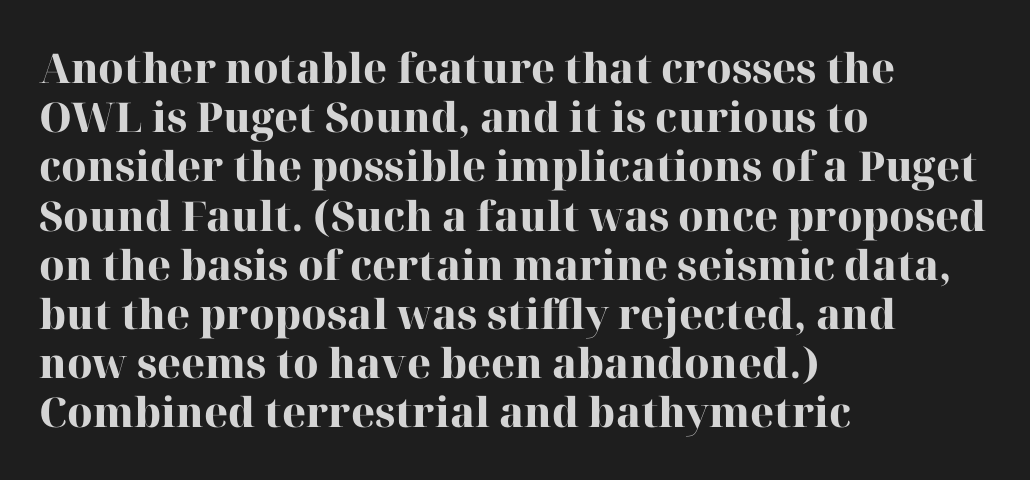
{"serif": "yes", "italic": "no", "bold": "yes", "weight": "heavy", "width": "normal", "stroke_contrast": "high", "x_height": "medium", "monospaced": "no", "underline": "no", "align": "left", "line_spacing_ratio": 1.2, "letter_spacing": "normal", "letter_spacing_em": 0.0, "glyph_px": 41}
